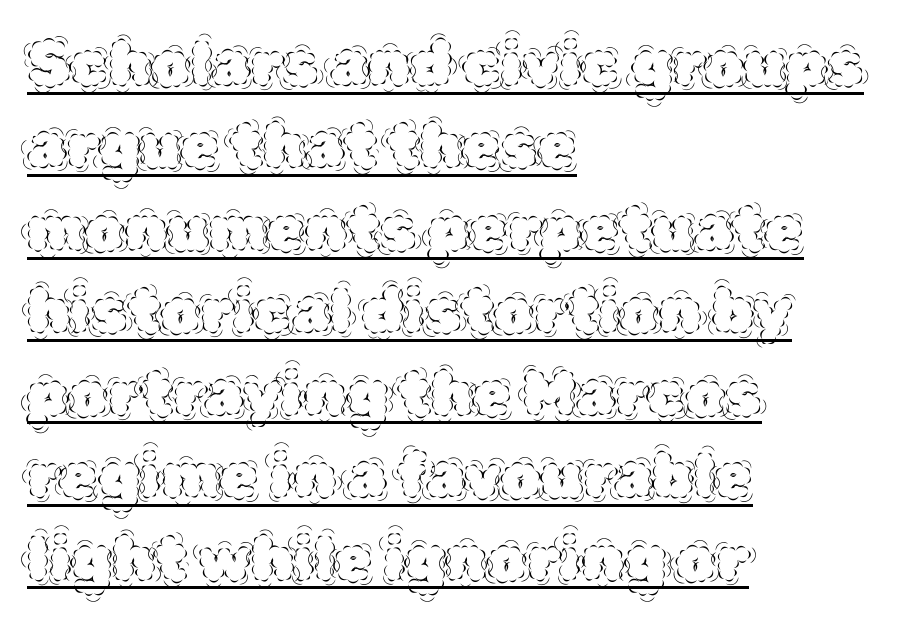
{"italic": "no", "bold": "no", "weight": "thin", "width": "normal", "x_height": "large", "monospaced": "no", "underline": "yes", "align": "left", "line_spacing": "normal", "line_spacing_ratio": 1.33, "letter_spacing": "normal", "letter_spacing_em": 0.0, "glyph_px": 62}
